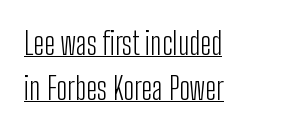
The image shows 31 px light, condensed sans-serif type, upright; set left-aligned, normal line spacing (1.44x), normal letter spacing, underlined; low stroke contrast and a medium x-height.
